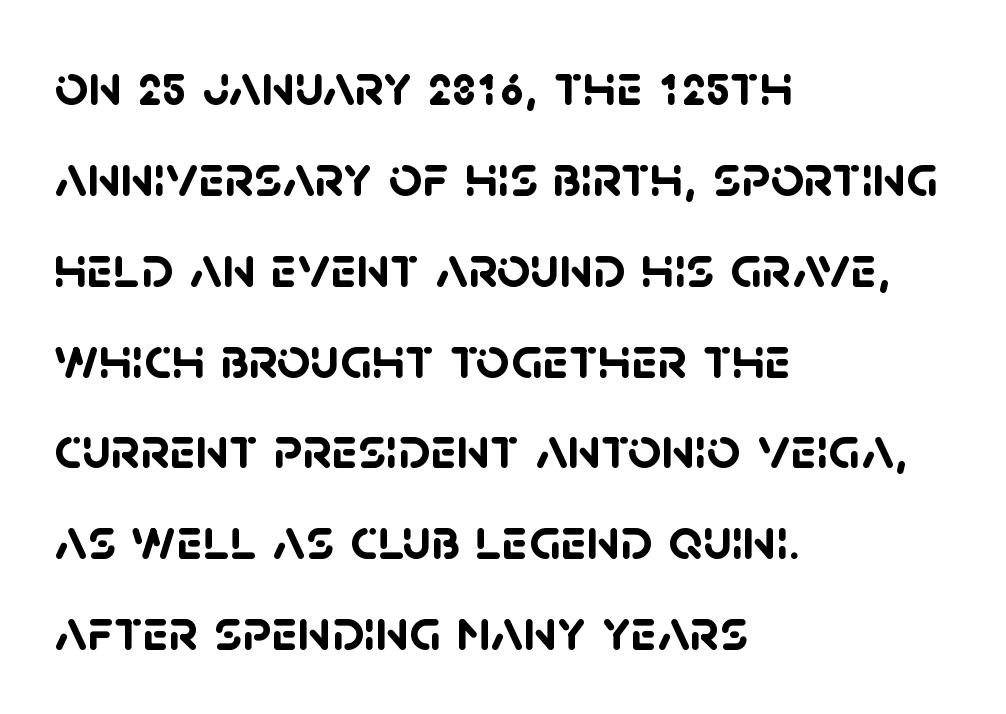
The image shows 59 px semibold sans-serif type; set left-aligned, normal line spacing (1.54x), normal letter spacing, not underlined; low stroke contrast and a large x-height.
